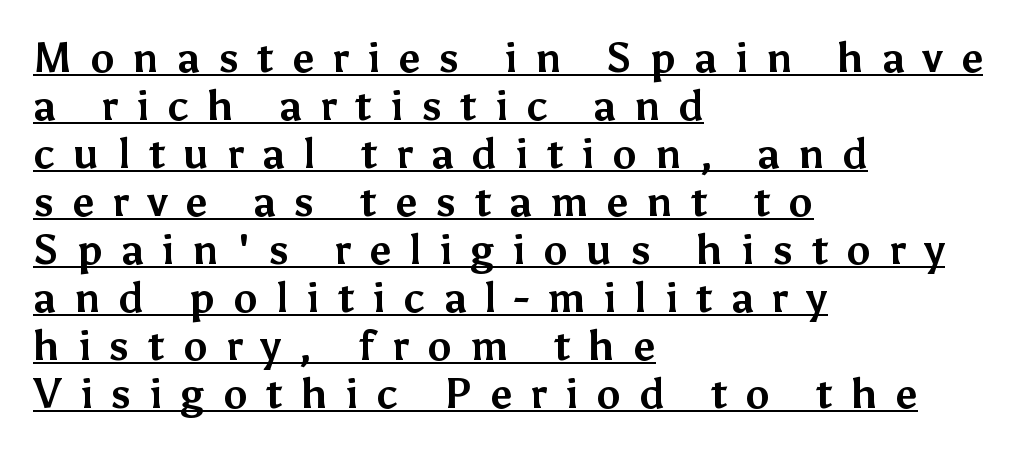
{"serif": "no", "italic": "no", "bold": "yes", "weight": "bold", "width": "normal", "stroke_contrast": "medium", "x_height": "medium", "monospaced": "no", "underline": "yes", "align": "left", "line_spacing_ratio": 1.17, "letter_spacing": "wide", "letter_spacing_em": 0.44, "glyph_px": 41}
